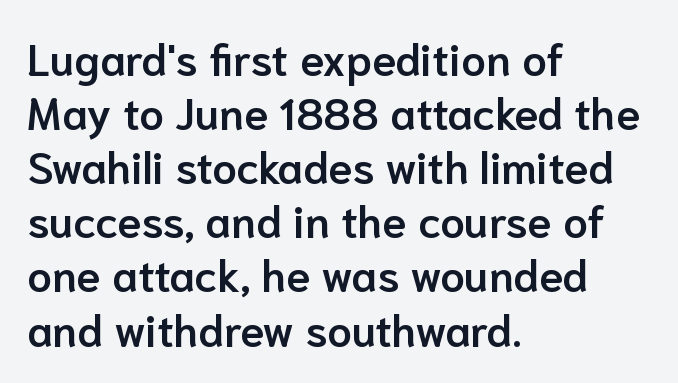
The image shows 44 px semibold sans-serif type, upright; set left-aligned, line spacing 1.23x, normal letter spacing, not underlined; low stroke contrast and a medium x-height.
